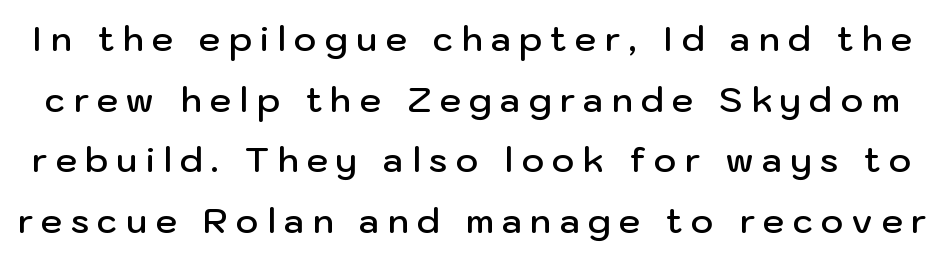
Check where the strokes stop: nothing finishes them off — pure sans. The letters advance in unequal steps, a hallmark of proportional type. This rendering features lettering with no underline. This sample uses expanded letter spacing, leaving extra air between glyphs. Vertical strokes here are truly vertical. The sample has been set in demibold, a notch under bold.
